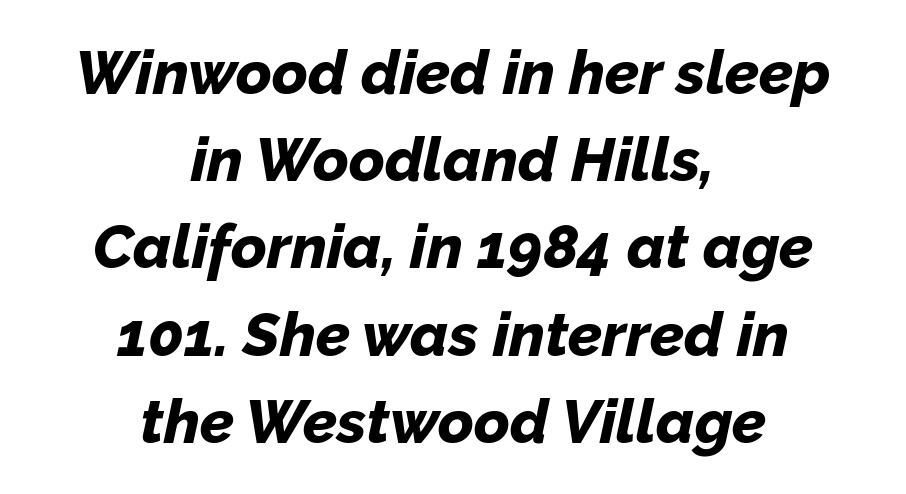
{"italic": "yes", "lean": "right", "slant_degrees": 12, "bold": "yes", "weight": "bold", "width": "normal", "stroke_contrast": "low", "x_height": "medium", "monospaced": "no", "underline": "no", "align": "center", "line_spacing": "normal", "line_spacing_ratio": 1.43, "letter_spacing": "normal", "letter_spacing_em": 0.0, "glyph_px": 61}
